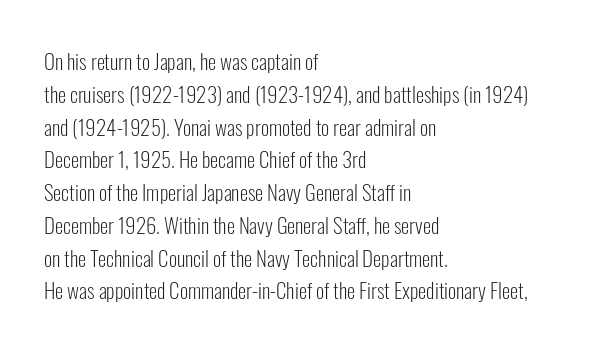
Q: Is the text bold? A: No.
Q: Is the text italic (slanted)? A: No, it is upright.
Q: Is the text underlined? A: No.
Q: How is the paragraph aligned? A: Left-aligned.
Q: Is the spacing between letters normal or unusually wide? A: Normal.
Q: Is the spacing between lines tight, normal or loose? A: Normal.
